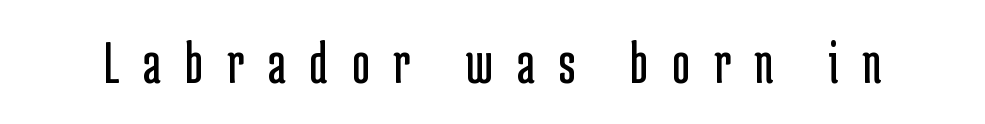
{"serif": "no", "italic": "no", "bold": "no", "weight": "regular", "width": "condensed", "stroke_contrast": "low", "x_height": "medium", "monospaced": "no", "underline": "no", "letter_spacing": "wide", "letter_spacing_em": 0.39, "glyph_px": 61}
